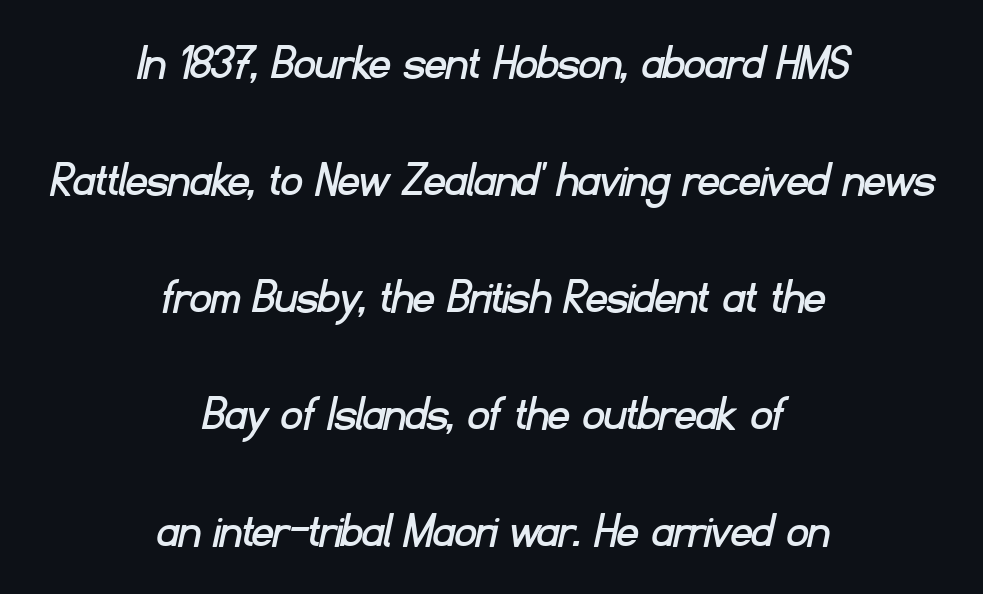
{"serif": "no", "width": "normal", "stroke_contrast": "low", "x_height": "small", "monospaced": "no", "underline": "no", "align": "center", "line_spacing": "loose", "line_spacing_ratio": 2.25, "letter_spacing": "normal", "letter_spacing_em": 0.0, "glyph_px": 52}
